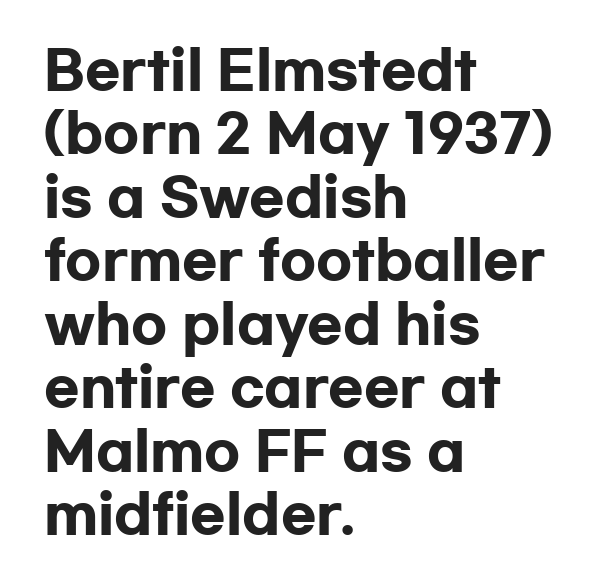
Q: Is the text bold? A: Yes.
Q: Is the text italic (slanted)? A: No, it is upright.
Q: Is the typeface a serif or a sans-serif typeface? A: Sans-serif.
Q: Is the text underlined? A: No.
Q: How is the paragraph aligned? A: Left-aligned.
Q: Is the spacing between letters normal or unusually wide? A: Normal.
Q: Width (condensed, normal, or wide)? A: Wide.
Q: Stroke contrast? A: Low.
Q: x-height? A: Medium.
Q: Monospaced? A: No.
